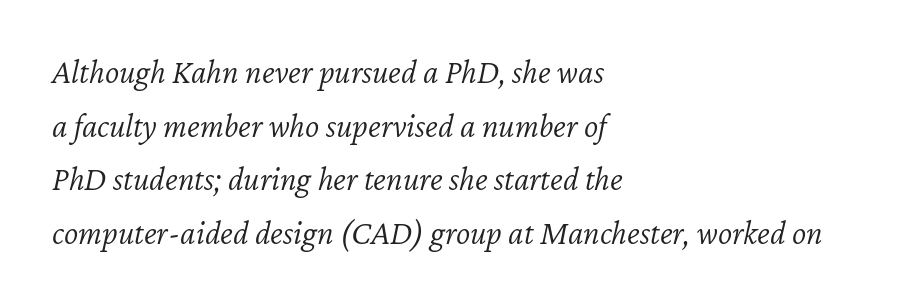
The image shows 34 px light type, italic (leaning right); set left-aligned, normal line spacing (1.58x), normal letter spacing, not underlined; low stroke contrast and a medium x-height.
